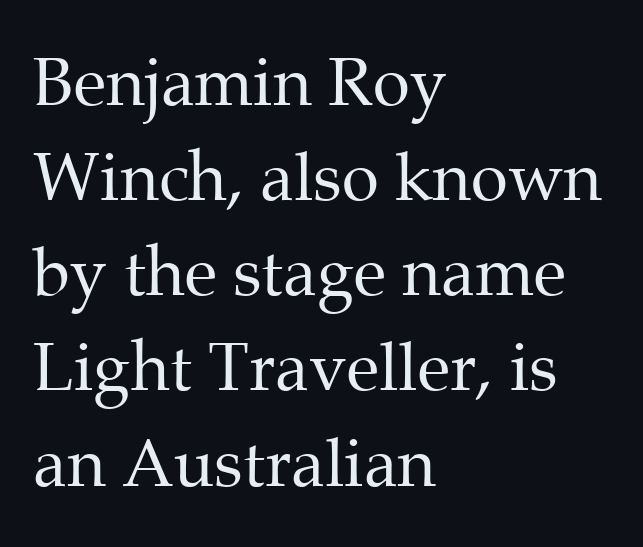
{"serif": "yes", "italic": "no", "bold": "no", "weight": "regular", "width": "normal", "stroke_contrast": "medium", "x_height": "medium", "monospaced": "no", "underline": "no", "align": "left", "line_spacing": "normal", "line_spacing_ratio": 1.42, "letter_spacing": "normal", "letter_spacing_em": 0.0, "glyph_px": 67}
